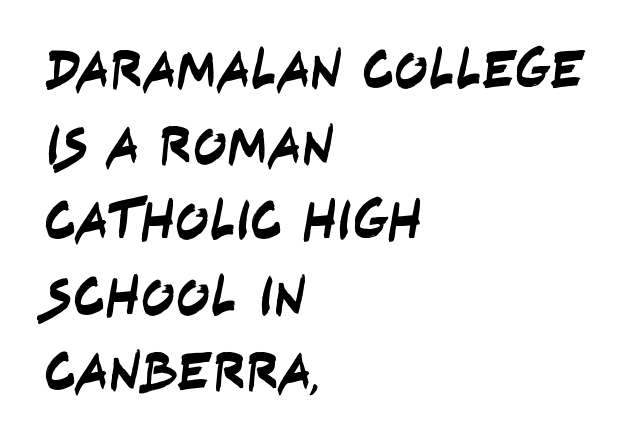
Q: Is the typeface a serif or a sans-serif typeface? A: Sans-serif.
Q: Is the text underlined? A: No.
Q: How is the paragraph aligned? A: Left-aligned.
Q: Is the spacing between letters normal or unusually wide? A: Normal.
Q: Is the spacing between lines tight, normal or loose? A: Normal.
Q: Width (condensed, normal, or wide)? A: Condensed.
Q: Stroke contrast? A: Low.
Q: x-height? A: Large.
Q: Monospaced? A: No.
